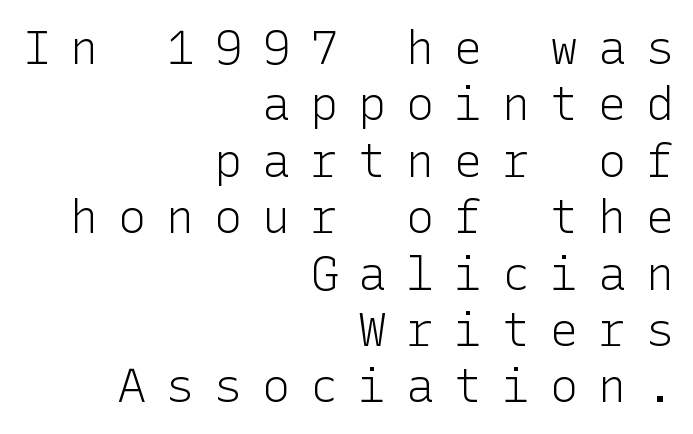
{"serif": "no", "italic": "no", "bold": "no", "weight": "light", "width": "normal", "stroke_contrast": "low", "x_height": "medium", "underline": "no", "align": "right", "line_spacing_ratio": 1.2, "letter_spacing": "wide", "letter_spacing_em": 0.42, "glyph_px": 47}
